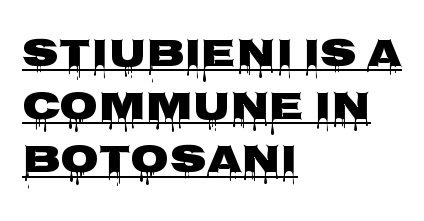
This sample carries an underscore along the baseline area. The block of text has a typical density, with ordinary space between rows. The letters carry no serifs — their stems end cleanly without finishing strokes. There is no visible air inserted between adjacent glyphs. Each letter keeps its own natural width here, so spacing adapts to shape. Italic: no, the glyphs are upright roman.
